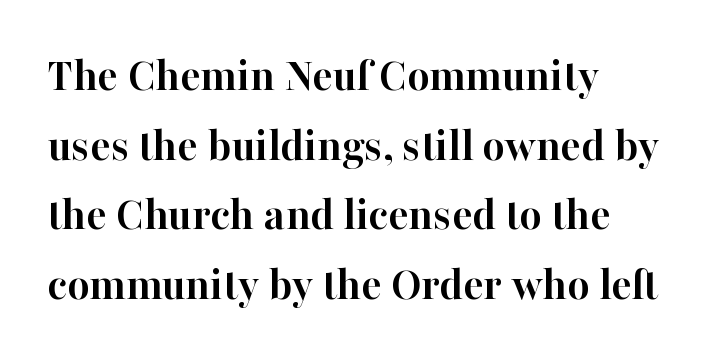
{"serif": "yes", "italic": "no", "bold": "yes", "weight": "semibold", "width": "normal", "stroke_contrast": "high", "x_height": "medium", "monospaced": "no", "underline": "no", "align": "left", "line_spacing": "normal", "line_spacing_ratio": 1.45, "letter_spacing": "normal", "letter_spacing_em": 0.0, "glyph_px": 48}
